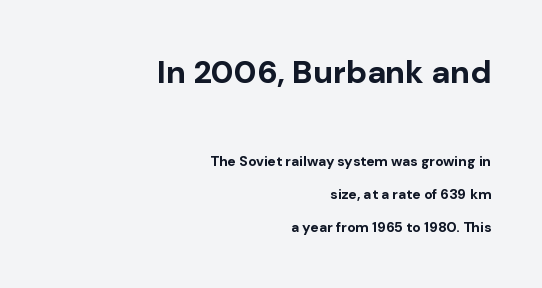
Q: Is the text bold? A: Yes.
Q: Is the text italic (slanted)? A: No, it is upright.
Q: Is the typeface a serif or a sans-serif typeface? A: Sans-serif.
Q: Is the text underlined? A: No.
Q: How is the paragraph aligned? A: Right-aligned.
Q: Is the spacing between letters normal or unusually wide? A: Normal.
Q: Is the spacing between lines tight, normal or loose? A: Loose.
Q: Which block of text is set in a larger size, the first (top) or the second (bottom)? A: The first (top) one.
Q: Width (condensed, normal, or wide)? A: Normal.
Q: Stroke contrast? A: Low.
Q: x-height? A: Medium.
Q: Monospaced? A: No.
